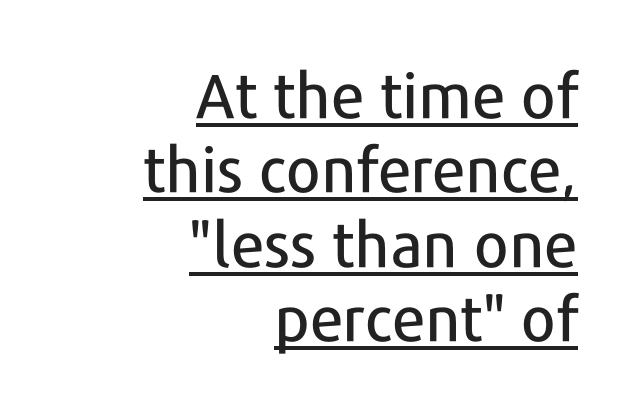
Q: Is the text italic (slanted)? A: No, it is upright.
Q: Is the typeface a serif or a sans-serif typeface? A: Sans-serif.
Q: Is the text underlined? A: Yes.
Q: How is the paragraph aligned? A: Right-aligned.
Q: Is the spacing between letters normal or unusually wide? A: Normal.
Q: Width (condensed, normal, or wide)? A: Normal.
Q: Stroke contrast? A: Low.
Q: x-height? A: Medium.
Q: Monospaced? A: No.
